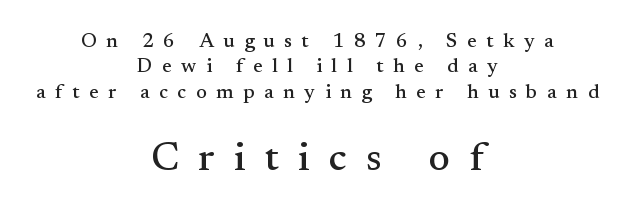
{"serif": "yes", "italic": "no", "width": "normal", "stroke_contrast": "medium", "x_height": "small", "monospaced": "no", "underline": "no", "align": "center", "line_spacing": "normal", "line_spacing_ratio": 1.27, "letter_spacing": "wide", "letter_spacing_em": 0.48, "larger_block": "second", "size_ratio": 2.0, "glyph_px": 40}
